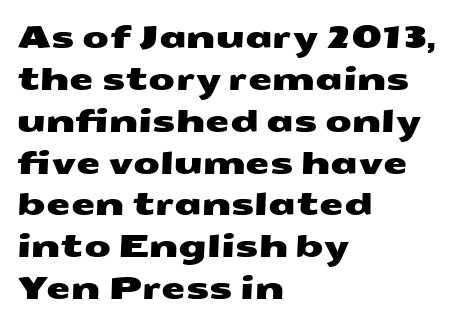
The image shows 31 px wide sans-serif type; set left-aligned, normal line spacing (1.35x), normal letter spacing, not underlined; medium stroke contrast and a medium x-height.
